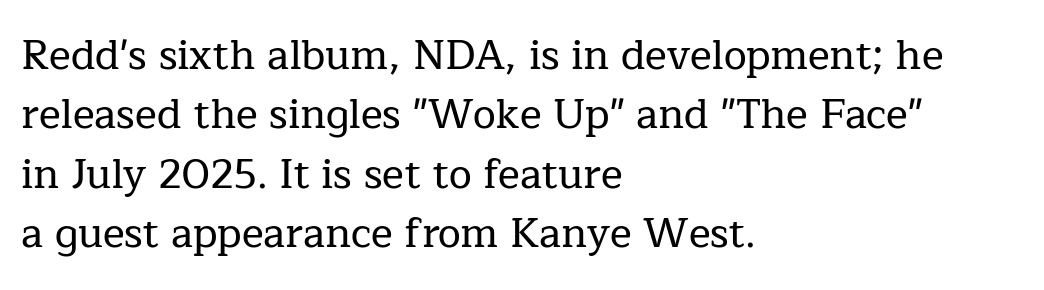
The image shows 41 px serif type, upright; set left-aligned, normal line spacing (1.45x), normal letter spacing, not underlined; low stroke contrast and a medium x-height.
